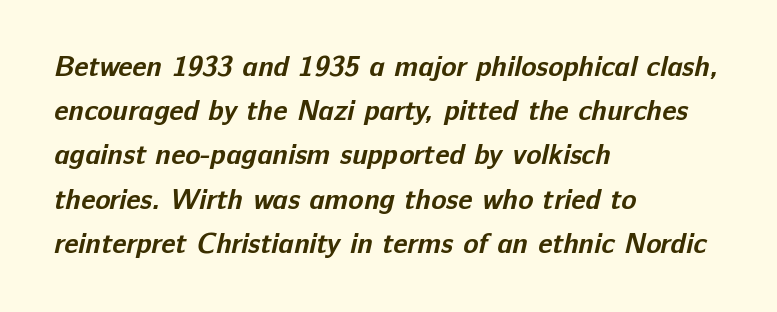
Q: Is the text bold? A: Yes.
Q: Is the typeface a serif or a sans-serif typeface? A: Sans-serif.
Q: Is the text underlined? A: No.
Q: How is the paragraph aligned? A: Left-aligned.
Q: Is the spacing between letters normal or unusually wide? A: Normal.
Q: Is the spacing between lines tight, normal or loose? A: Normal.
Q: Width (condensed, normal, or wide)? A: Normal.
Q: Stroke contrast? A: Low.
Q: x-height? A: Medium.
Q: Monospaced? A: No.
